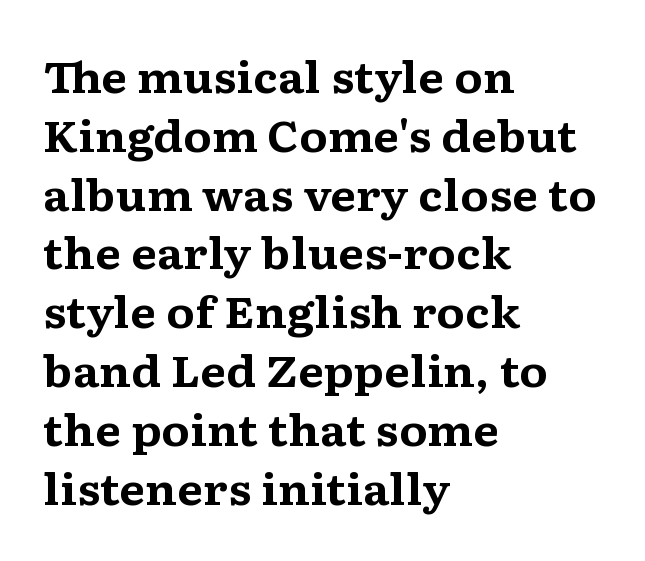
The image shows 42 px bold, wide serif type, upright; set left-aligned, normal line spacing (1.4x), normal letter spacing, not underlined; medium stroke contrast and a medium x-height.
